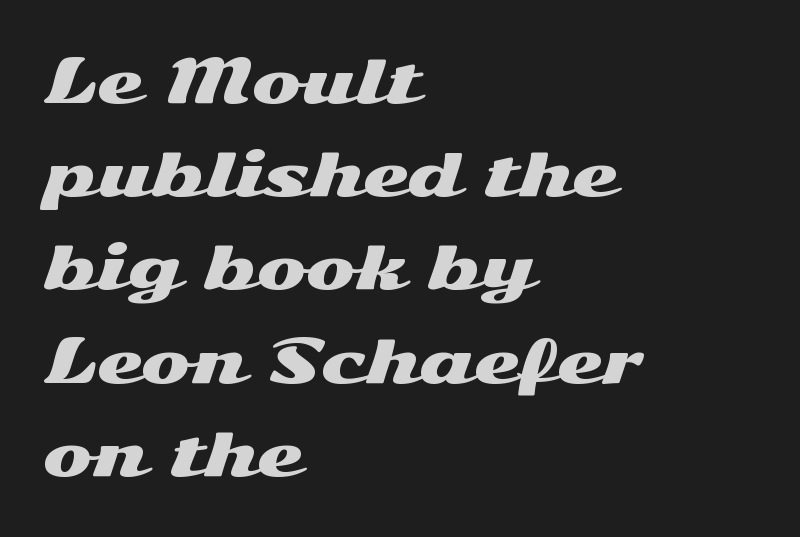
{"serif": "no", "width": "wide", "stroke_contrast": "medium", "x_height": "medium", "monospaced": "no", "underline": "no", "align": "left", "line_spacing": "normal", "line_spacing_ratio": 1.58, "letter_spacing": "normal", "letter_spacing_em": 0.0, "glyph_px": 59}
